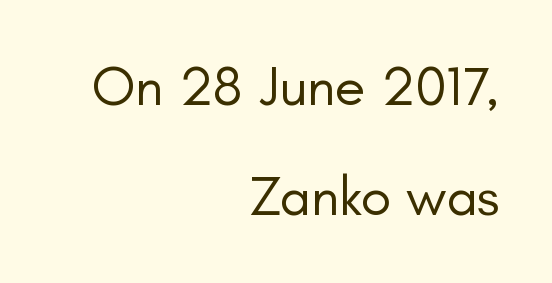
Type without underlining. Vertically, the passage feels expansive, rows floating well apart. In terms of posture, this sample is upright. Typeset ragged left — the right edge is the straight one. No letter is thick-stroked: the sample isn't bold. Note the varied advance widths — an 'i' is clearly narrower than an 'm'.
